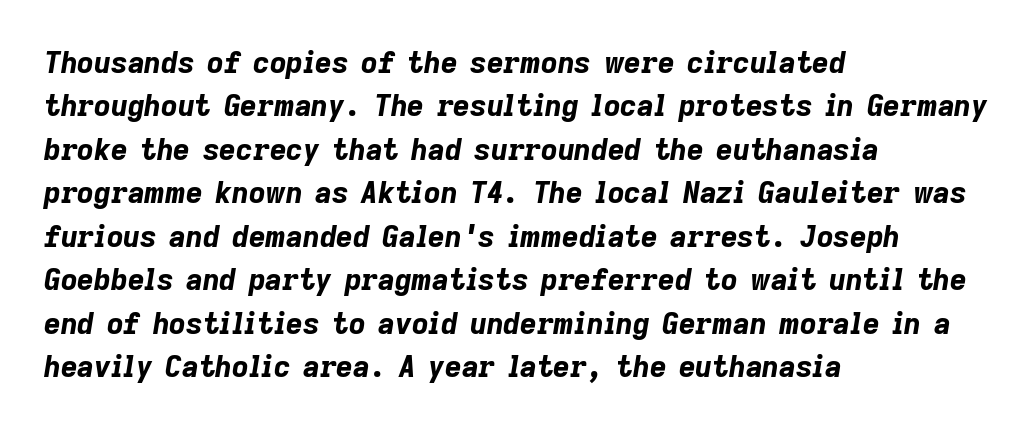
Strong, thick strokes mark this as bold type. Interline gaps are of average width in this sample. The face used here has a pronounced slope to its letters. Observe the ordinary spacing: letters are neighbours, not strangers. Character widths vary here, with narrow letters taking less room than wide ones. Underline: absent.
